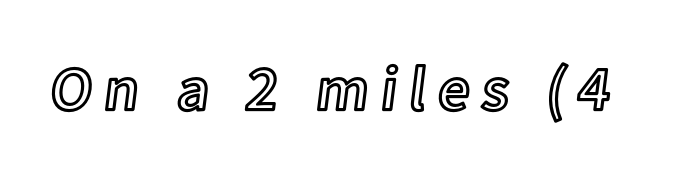
{"width": "normal", "x_height": "medium", "monospaced": "no", "underline": "no", "glyph_px": 63}
